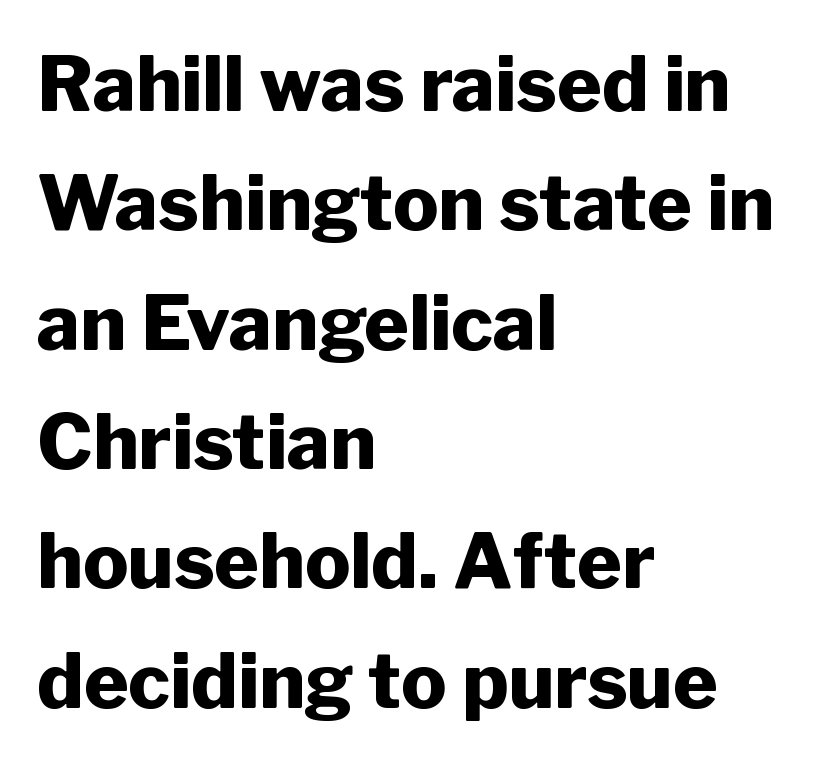
Q: Is the text bold? A: Yes.
Q: Is the text italic (slanted)? A: No, it is upright.
Q: Is the typeface a serif or a sans-serif typeface? A: Sans-serif.
Q: Is the text underlined? A: No.
Q: How is the paragraph aligned? A: Left-aligned.
Q: Is the spacing between letters normal or unusually wide? A: Normal.
Q: Is the spacing between lines tight, normal or loose? A: Normal.
Q: Width (condensed, normal, or wide)? A: Normal.
Q: Stroke contrast? A: Low.
Q: x-height? A: Medium.
Q: Monospaced? A: No.
